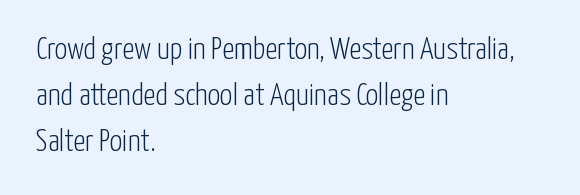
The image shows 31 px light, condensed sans-serif type, upright; set left-aligned, normal line spacing (1.49x), normal letter spacing, not underlined; low stroke contrast and a medium x-height.
